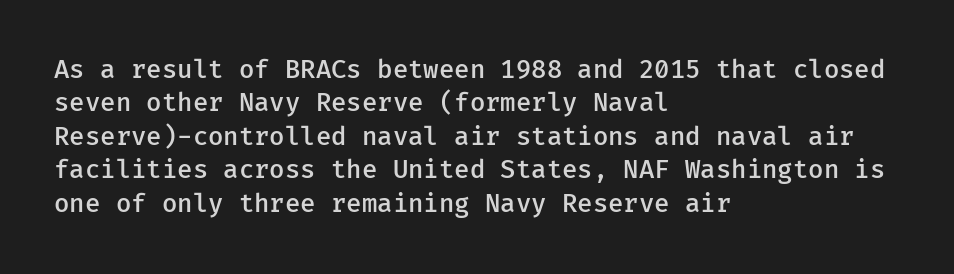
{"italic": "no", "bold": "semi", "underline": "no", "align": "left", "line_spacing": "normal", "line_spacing_ratio": 1.34, "letter_spacing": "normal", "letter_spacing_em": 0.0, "glyph_px": 25}
